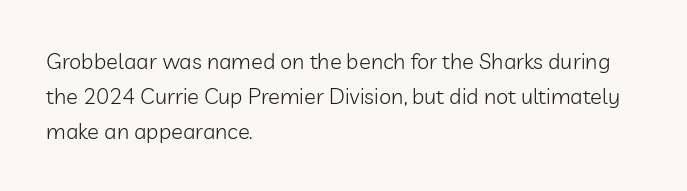
The image shows 22 px text type, upright; set left-aligned, normal line spacing (1.59x), normal letter spacing, not underlined.
